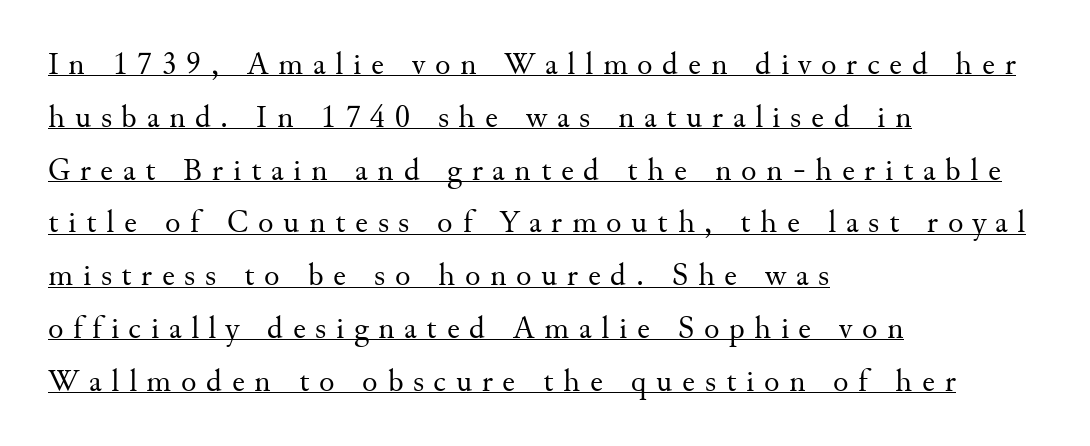
Q: Is the text bold? A: No.
Q: Is the text italic (slanted)? A: No, it is upright.
Q: Is the typeface a serif or a sans-serif typeface? A: Serif.
Q: Is the text underlined? A: Yes.
Q: How is the paragraph aligned? A: Left-aligned.
Q: Is the spacing between letters normal or unusually wide? A: Unusually wide.
Q: Is the spacing between lines tight, normal or loose? A: Normal.
Q: Width (condensed, normal, or wide)? A: Normal.
Q: Stroke contrast? A: Medium.
Q: x-height? A: Small.
Q: Monospaced? A: No.
